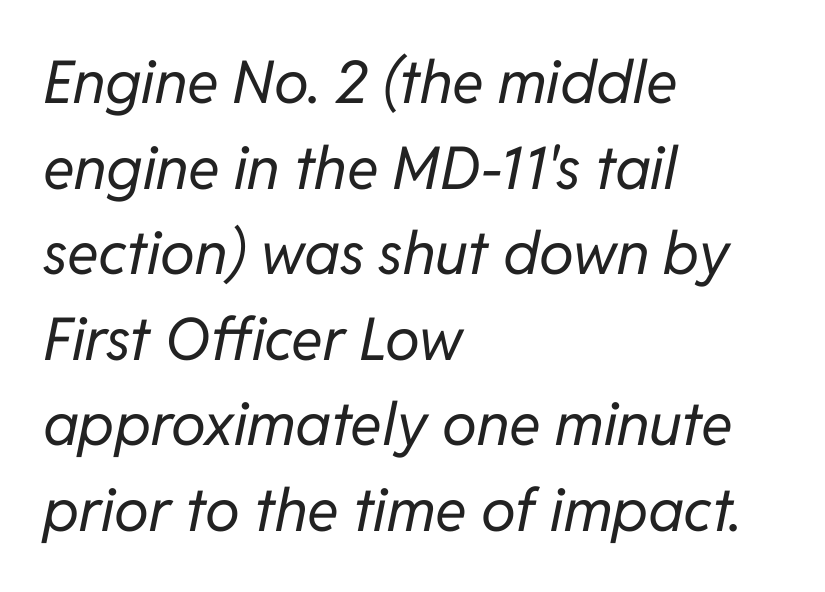
Q: Is the text bold? A: No.
Q: Is the text italic (slanted)? A: Yes, it leans right by about 11 degrees.
Q: Is the text underlined? A: No.
Q: How is the paragraph aligned? A: Left-aligned.
Q: Is the spacing between letters normal or unusually wide? A: Normal.
Q: Is the spacing between lines tight, normal or loose? A: Normal.
Q: Width (condensed, normal, or wide)? A: Normal.
Q: Stroke contrast? A: Low.
Q: x-height? A: Medium.
Q: Monospaced? A: No.
